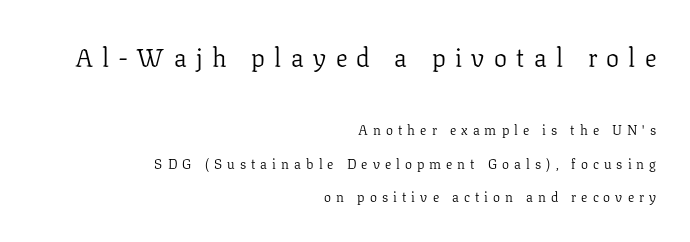
The image shows 26 px text type, upright; set right-aligned, loose line spacing (2.4x), unusually wide letter spacing (+0.36 em), not underlined; the first (top) block is 1.86x larger.
